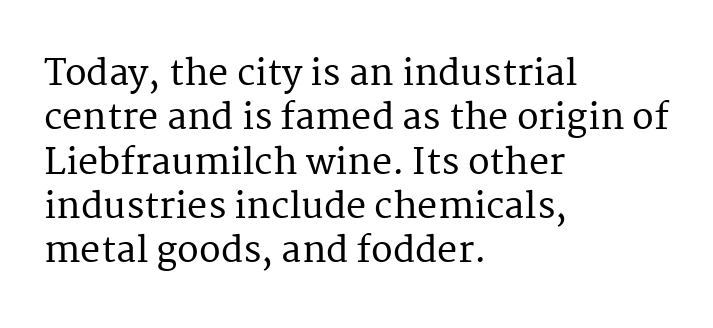
Q: Is the text italic (slanted)? A: No, it is upright.
Q: Is the typeface a serif or a sans-serif typeface? A: Serif.
Q: Is the text underlined? A: No.
Q: How is the paragraph aligned? A: Left-aligned.
Q: Is the spacing between letters normal or unusually wide? A: Normal.
Q: Width (condensed, normal, or wide)? A: Normal.
Q: Stroke contrast? A: Medium.
Q: x-height? A: Medium.
Q: Monospaced? A: No.
